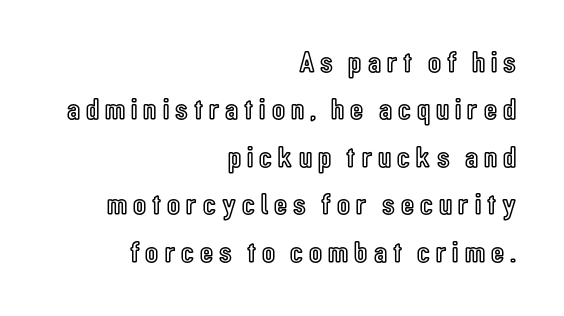
{"italic": "no", "width": "condensed", "x_height": "medium", "monospaced": "no", "underline": "no", "align": "right", "line_spacing": "normal", "line_spacing_ratio": 1.58, "letter_spacing": "wide", "letter_spacing_em": 0.2, "glyph_px": 30}
